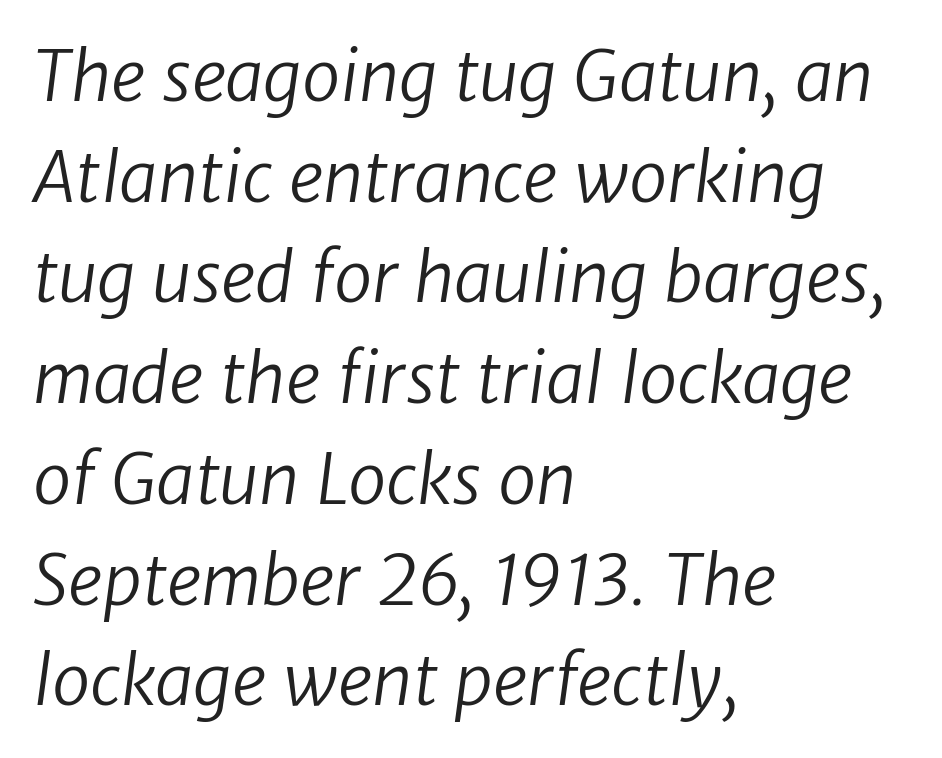
Is this a fixed-width face? No — the glyphs have proportional, varying widths. The passage is arranged the way most books set body copy — flush left. Check under the words: just untouched page. You can tell from the bare stems that sans-serif type was used. On a weight scale, this lands at 450 or below. One glance says typical: line gaps are just what's usual.
